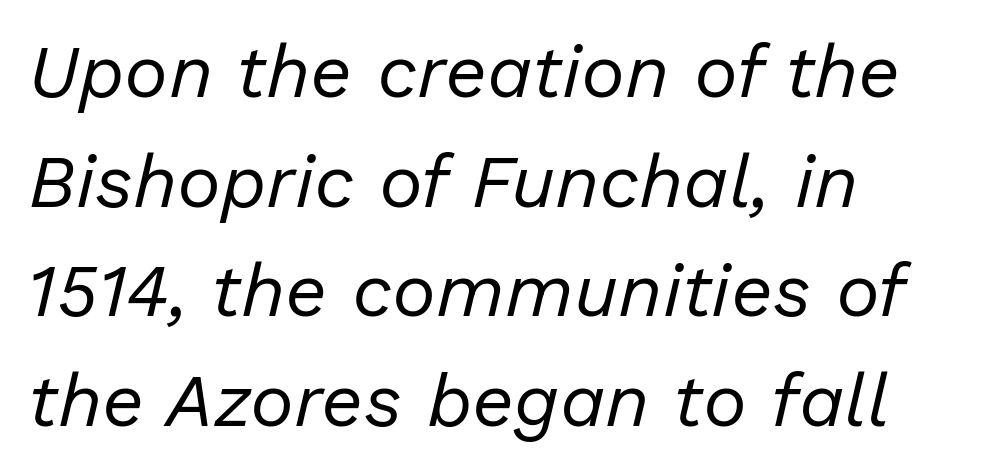
Compared with ordinary roman type, these characters are visibly tilted. Default kerning and tracking; the words read as compact shapes. A typesetter would call this proportional, since set widths differ per character. The words here are not underlined. Horizontal bands of white between lines are of average thickness.
